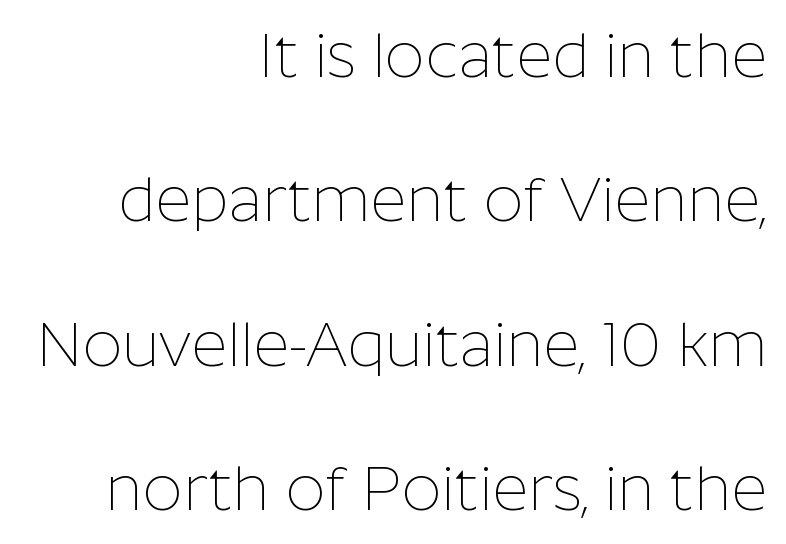
{"serif": "no", "italic": "no", "bold": "no", "weight": "thin", "width": "normal", "stroke_contrast": "low", "x_height": "medium", "monospaced": "no", "underline": "no", "align": "right", "line_spacing": "loose", "line_spacing_ratio": 2.33, "letter_spacing": "normal", "letter_spacing_em": 0.0, "glyph_px": 62}
